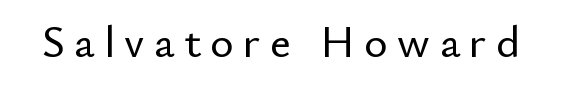
Q: Is the text italic (slanted)? A: No, it is upright.
Q: Is the typeface a serif or a sans-serif typeface? A: Sans-serif.
Q: Is the text underlined? A: No.
Q: Is the spacing between letters normal or unusually wide? A: Unusually wide.
Q: Width (condensed, normal, or wide)? A: Normal.
Q: Stroke contrast? A: Low.
Q: x-height? A: Small.
Q: Monospaced? A: No.
